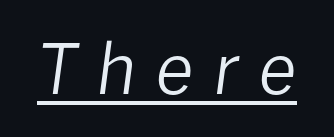
{"italic": "yes", "lean": "right", "slant_degrees": 8, "bold": "no", "weight": "regular", "width": "normal", "stroke_contrast": "low", "x_height": "medium", "monospaced": "no", "underline": "yes", "letter_spacing": "wide", "letter_spacing_em": 0.29, "glyph_px": 69}
